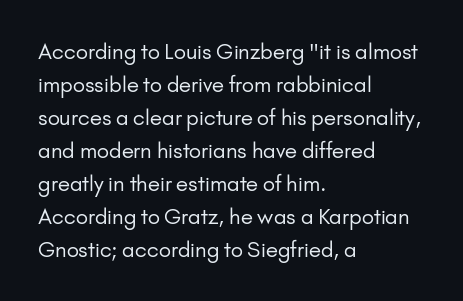
{"italic": "no", "bold": "no", "underline": "no", "align": "left", "line_spacing": "normal", "line_spacing_ratio": 1.57, "letter_spacing": "normal", "letter_spacing_em": 0.0, "glyph_px": 21}
